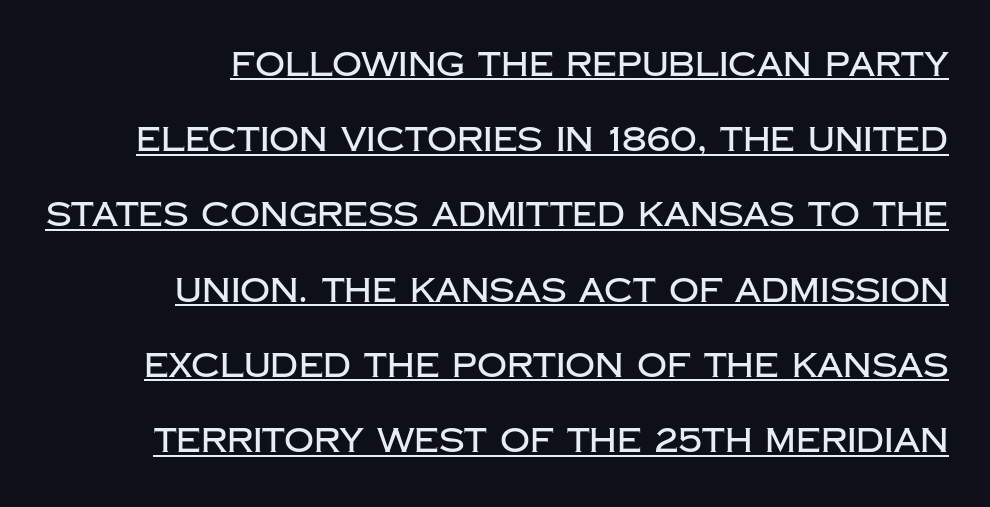
{"serif": "no", "italic": "no", "width": "normal", "stroke_contrast": "low", "x_height": "large", "monospaced": "no", "underline": "yes", "line_spacing": "loose", "line_spacing_ratio": 2.28, "letter_spacing": "normal", "letter_spacing_em": 0.0, "glyph_px": 33}
